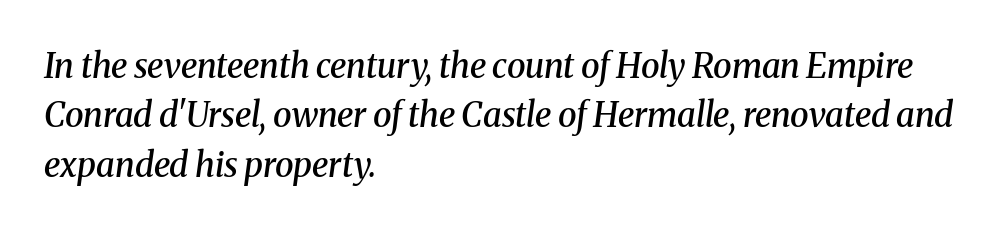
{"serif": "yes", "italic": "yes", "lean": "right", "slant_degrees": 8, "bold": "semi", "weight": "semibold", "width": "normal", "stroke_contrast": "medium", "x_height": "medium", "monospaced": "no", "underline": "no", "align": "left", "line_spacing": "normal", "line_spacing_ratio": 1.45, "letter_spacing": "normal", "letter_spacing_em": 0.0, "glyph_px": 34}
